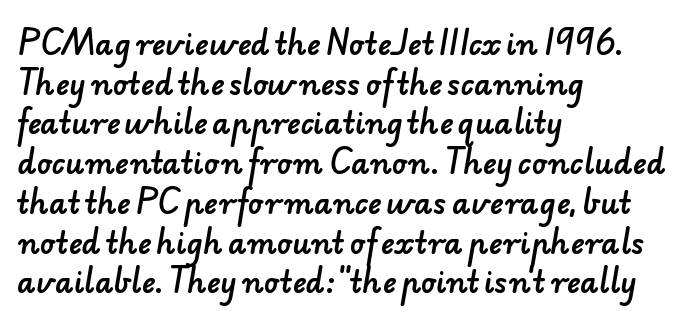
The rag falls on the right side of this text block. A typesetter would call this proportional, since set widths differ per character. Observe the ordinary spacing: letters are neighbours, not strangers. Lines of text with bare space underneath.
